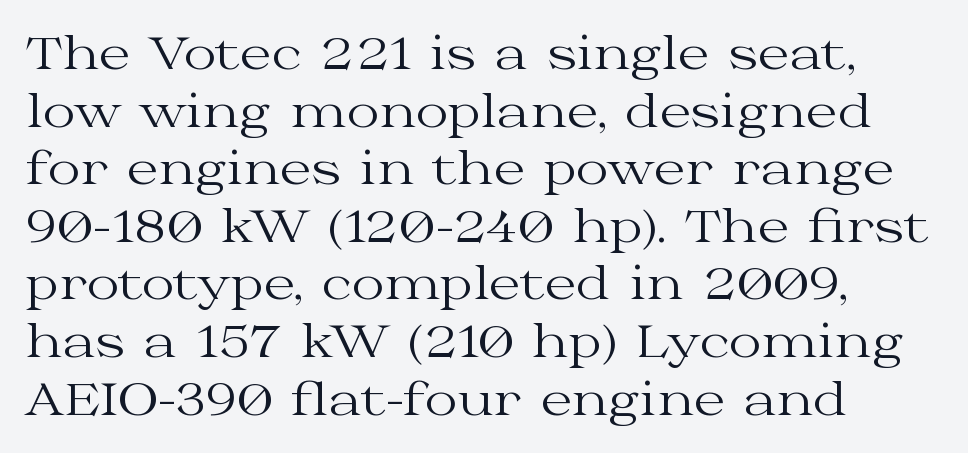
Q: Is the text bold? A: No.
Q: Is the text italic (slanted)? A: No, it is upright.
Q: Is the typeface a serif or a sans-serif typeface? A: Serif.
Q: Is the text underlined? A: No.
Q: How is the paragraph aligned? A: Left-aligned.
Q: Is the spacing between letters normal or unusually wide? A: Normal.
Q: Is the spacing between lines tight, normal or loose? A: Normal.
Q: Width (condensed, normal, or wide)? A: Wide.
Q: Stroke contrast? A: Medium.
Q: x-height? A: Medium.
Q: Monospaced? A: No.
